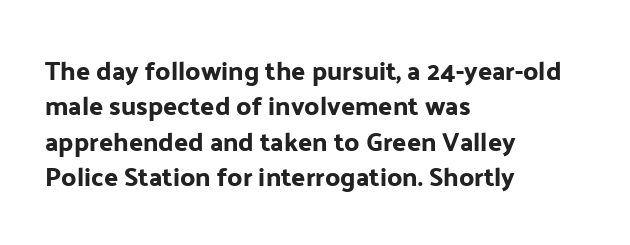
Q: Is the text italic (slanted)? A: No, it is upright.
Q: Is the text underlined? A: No.
Q: How is the paragraph aligned? A: Left-aligned.
Q: Is the spacing between letters normal or unusually wide? A: Normal.
Q: Is the spacing between lines tight, normal or loose? A: Normal.
